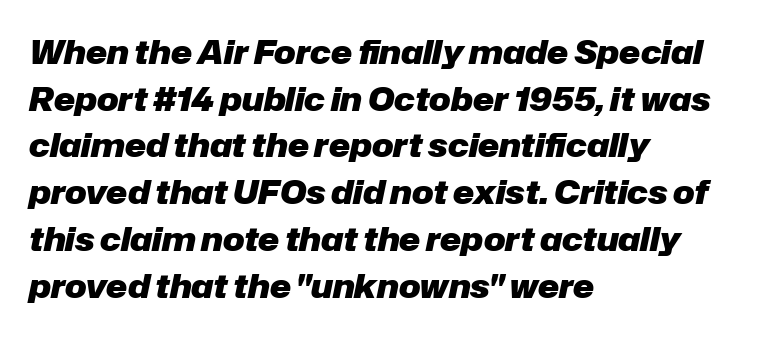
{"italic": "yes", "lean": "right", "slant_degrees": 12, "bold": "yes", "weight": "heavy", "width": "normal", "stroke_contrast": "low", "x_height": "medium", "monospaced": "no", "underline": "no", "align": "left", "line_spacing": "normal", "line_spacing_ratio": 1.46, "letter_spacing": "normal", "letter_spacing_em": 0.0, "glyph_px": 32}
